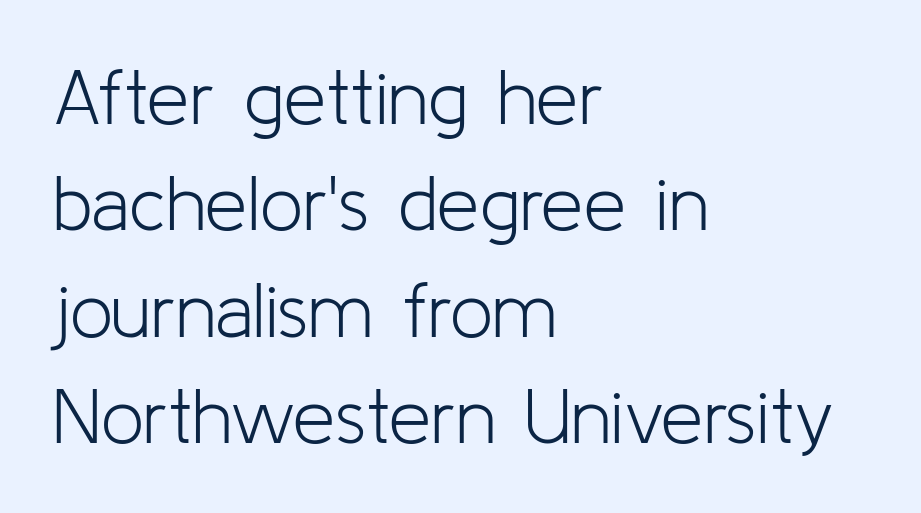
Q: Is the text bold? A: No.
Q: Is the text italic (slanted)? A: No, it is upright.
Q: Is the typeface a serif or a sans-serif typeface? A: Sans-serif.
Q: Is the text underlined? A: No.
Q: How is the paragraph aligned? A: Left-aligned.
Q: Is the spacing between letters normal or unusually wide? A: Normal.
Q: Is the spacing between lines tight, normal or loose? A: Normal.
Q: Width (condensed, normal, or wide)? A: Normal.
Q: Stroke contrast? A: Low.
Q: x-height? A: Medium.
Q: Monospaced? A: No.
